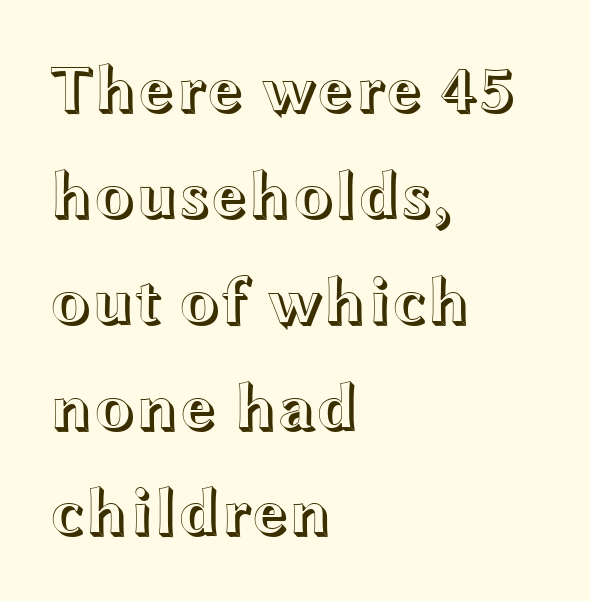
The letters advance in unequal steps, a hallmark of proportional type. Students, note that the glyphs here touch the page at normal intervals. The foot of each line stays bare and open. Does the lettering tilt? It doesn't — this is upright.
